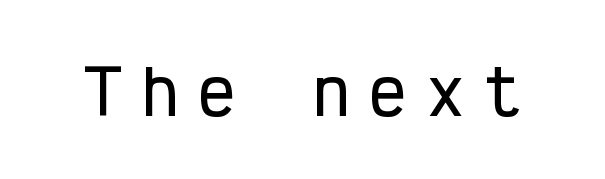
Loose tracking; the words dissolve into strings of separated letters. Looks like terminal output: every glyph gets an equal slot. Rendered with straight, roman letterforms. No feet cap the strokes, marking this as sans-serif type. The gap between lines stays unmarked.
